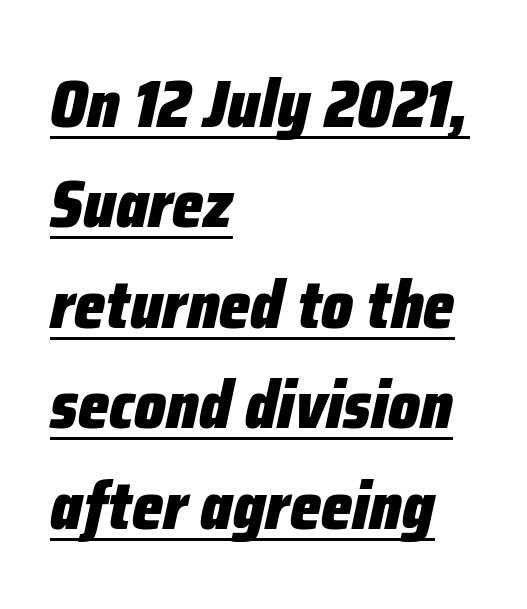
The text carries the slant typical of an italic or oblique font. You can see a thin bar hugging the bottom of the glyphs. Is the letter spacing exaggerated? No — it looks like the ordinary default. The rendering uses a bold face; every stroke is thick and dark.
